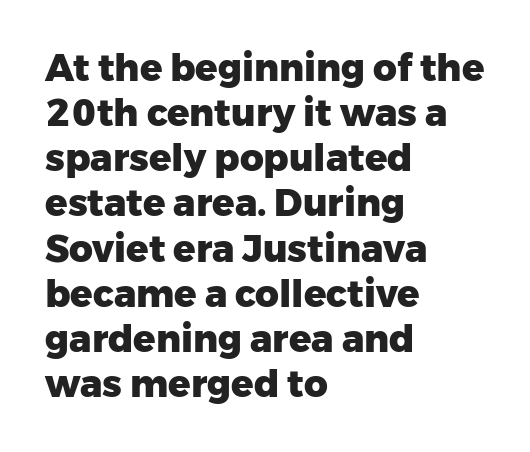
The image shows 37 px heavy sans-serif type, upright; set left-aligned, line spacing 1.22x, normal letter spacing, not underlined; low stroke contrast and a medium x-height.
